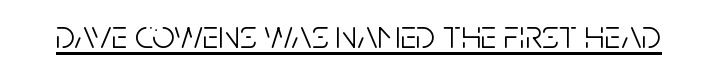
The image shows 40 px light, condensed sans-serif type, upright; set normal letter spacing, underlined; low stroke contrast and a large x-height.
